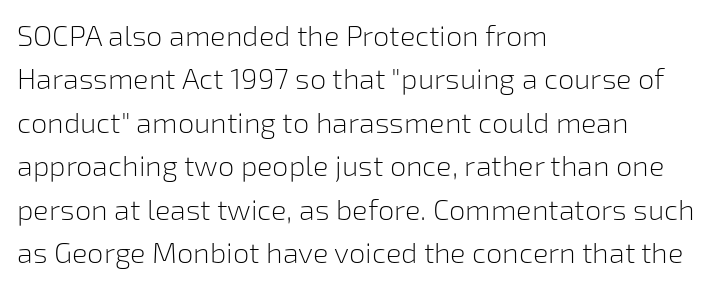
Q: Is the text bold? A: No.
Q: Is the text italic (slanted)? A: No, it is upright.
Q: Is the typeface a serif or a sans-serif typeface? A: Sans-serif.
Q: Is the text underlined? A: No.
Q: How is the paragraph aligned? A: Left-aligned.
Q: Is the spacing between letters normal or unusually wide? A: Normal.
Q: Is the spacing between lines tight, normal or loose? A: Normal.
Q: Width (condensed, normal, or wide)? A: Normal.
Q: Stroke contrast? A: Low.
Q: x-height? A: Medium.
Q: Monospaced? A: No.
